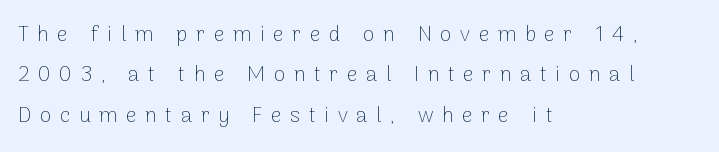
{"italic": "no", "bold": "no", "underline": "no", "align": "left", "line_spacing": "loose", "line_spacing_ratio": 1.92, "letter_spacing": "wide", "letter_spacing_em": 0.41, "glyph_px": 21}
